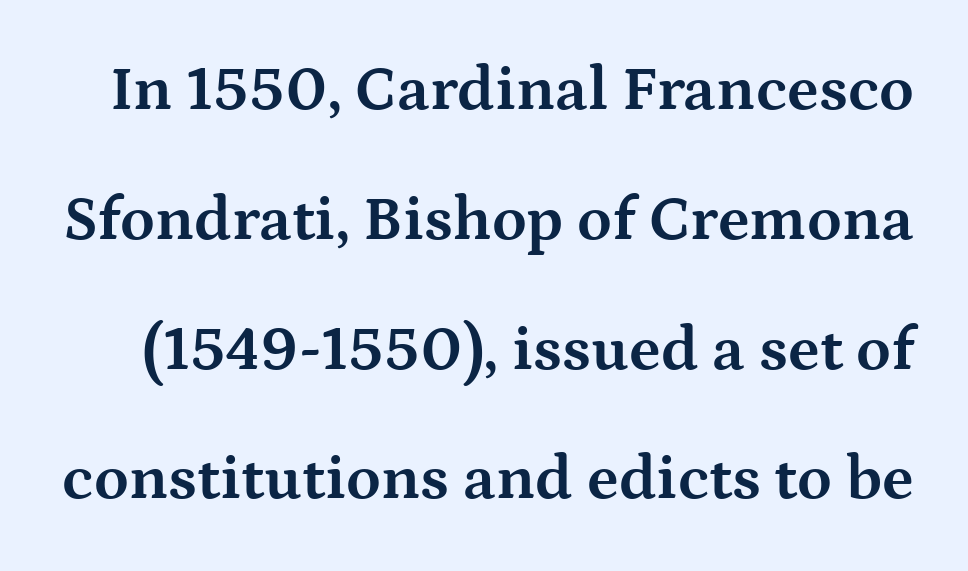
The image shows 63 px bold, wide serif type, upright; set loose line spacing (2.06x), normal letter spacing, not underlined; medium stroke contrast and a medium x-height.
